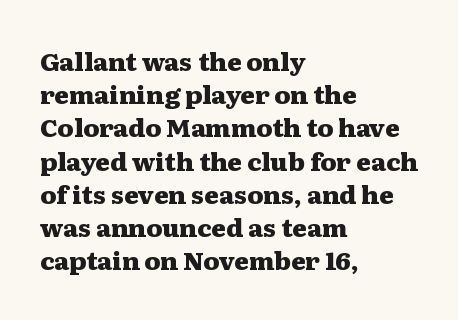
The image shows 25 px bold type, upright; set left-aligned, normal line spacing (1.33x), normal letter spacing, not underlined.
